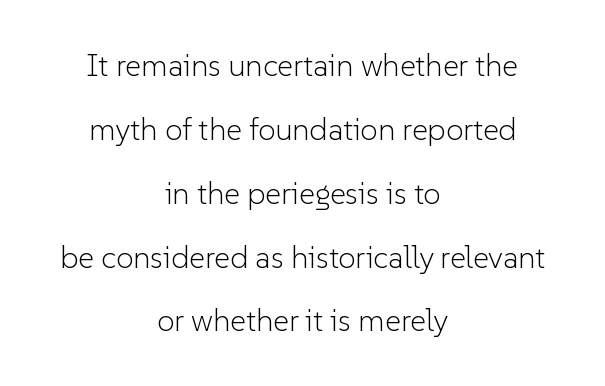
{"serif": "no", "italic": "no", "bold": "no", "weight": "light", "width": "normal", "stroke_contrast": "low", "x_height": "medium", "monospaced": "no", "underline": "no", "align": "center", "line_spacing": "loose", "line_spacing_ratio": 2.06, "letter_spacing": "normal", "letter_spacing_em": 0.0, "glyph_px": 31}
